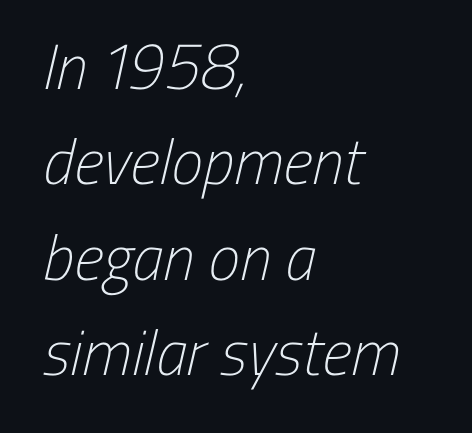
{"serif": "no", "bold": "no", "weight": "light", "width": "condensed", "stroke_contrast": "low", "x_height": "medium", "monospaced": "no", "underline": "no", "align": "left", "line_spacing": "normal", "line_spacing_ratio": 1.49, "letter_spacing": "normal", "letter_spacing_em": 0.0, "glyph_px": 64}
